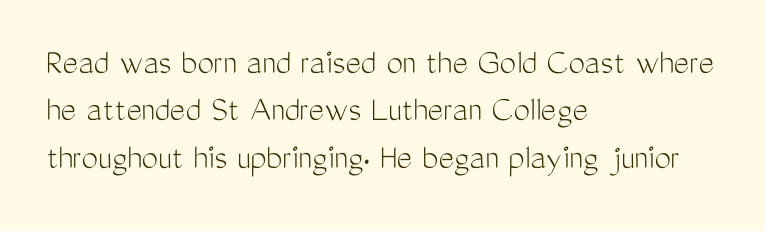
Q: Is the text bold? A: No.
Q: Is the text italic (slanted)? A: No, it is upright.
Q: Is the typeface a serif or a sans-serif typeface? A: Sans-serif.
Q: Is the text underlined? A: No.
Q: How is the paragraph aligned? A: Left-aligned.
Q: Is the spacing between letters normal or unusually wide? A: Normal.
Q: Is the spacing between lines tight, normal or loose? A: Normal.
Q: Width (condensed, normal, or wide)? A: Condensed.
Q: Stroke contrast? A: Medium.
Q: x-height? A: Medium.
Q: Monospaced? A: No.
